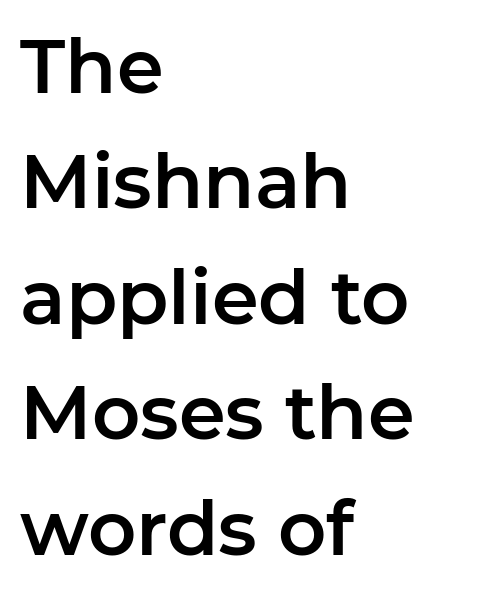
Q: Is the text italic (slanted)? A: No, it is upright.
Q: Is the typeface a serif or a sans-serif typeface? A: Sans-serif.
Q: Is the text underlined? A: No.
Q: How is the paragraph aligned? A: Left-aligned.
Q: Is the spacing between letters normal or unusually wide? A: Normal.
Q: Is the spacing between lines tight, normal or loose? A: Normal.
Q: Width (condensed, normal, or wide)? A: Normal.
Q: Stroke contrast? A: Low.
Q: x-height? A: Medium.
Q: Monospaced? A: No.
